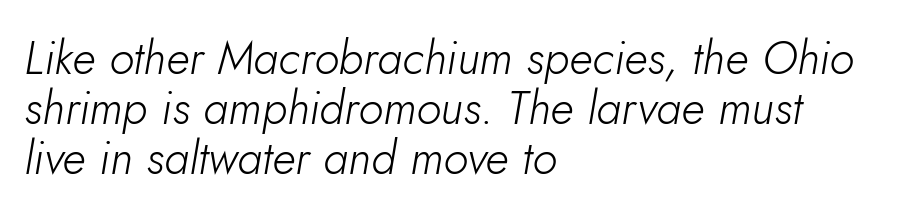
{"italic": "yes", "lean": "right", "slant_degrees": 5, "bold": "no", "weight": "light", "width": "normal", "stroke_contrast": "low", "x_height": "small", "monospaced": "no", "underline": "no", "align": "left", "line_spacing": "tight", "line_spacing_ratio": 1.09, "letter_spacing": "normal", "letter_spacing_em": 0.0, "glyph_px": 46}
